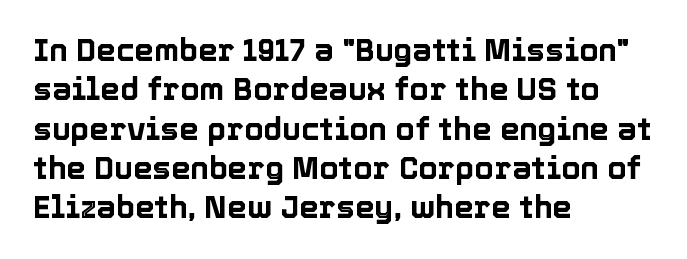
The image shows 31 px text type, upright; set left-aligned, normal line spacing (1.27x), normal letter spacing, not underlined; a medium x-height.
